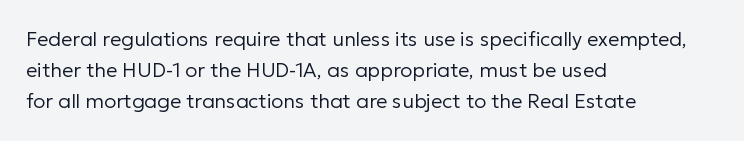
{"italic": "no", "bold": "no", "underline": "no", "align": "left", "line_spacing": "normal", "line_spacing_ratio": 1.56, "letter_spacing": "normal", "letter_spacing_em": 0.0, "glyph_px": 20}
